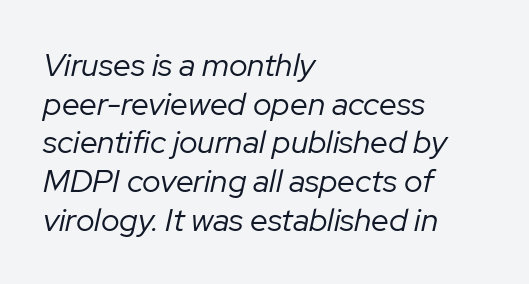
Q: Is the text bold? A: No.
Q: Is the text italic (slanted)? A: Yes, it leans right by about 12 degrees.
Q: Is the text underlined? A: No.
Q: How is the paragraph aligned? A: Left-aligned.
Q: Is the spacing between letters normal or unusually wide? A: Normal.
Q: Width (condensed, normal, or wide)? A: Normal.
Q: Stroke contrast? A: Low.
Q: x-height? A: Medium.
Q: Monospaced? A: No.
